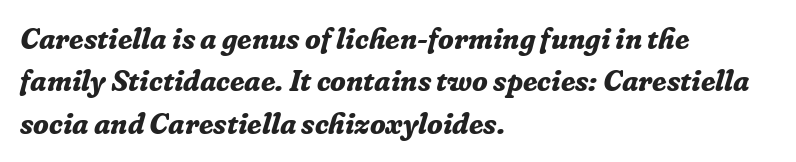
Q: Is the text bold? A: Yes.
Q: Is the text italic (slanted)? A: Yes, it leans right by about 16 degrees.
Q: Is the typeface a serif or a sans-serif typeface? A: Serif.
Q: Is the text underlined? A: No.
Q: How is the paragraph aligned? A: Left-aligned.
Q: Is the spacing between letters normal or unusually wide? A: Normal.
Q: Is the spacing between lines tight, normal or loose? A: Normal.
Q: Width (condensed, normal, or wide)? A: Normal.
Q: Stroke contrast? A: Low.
Q: x-height? A: Medium.
Q: Monospaced? A: No.
